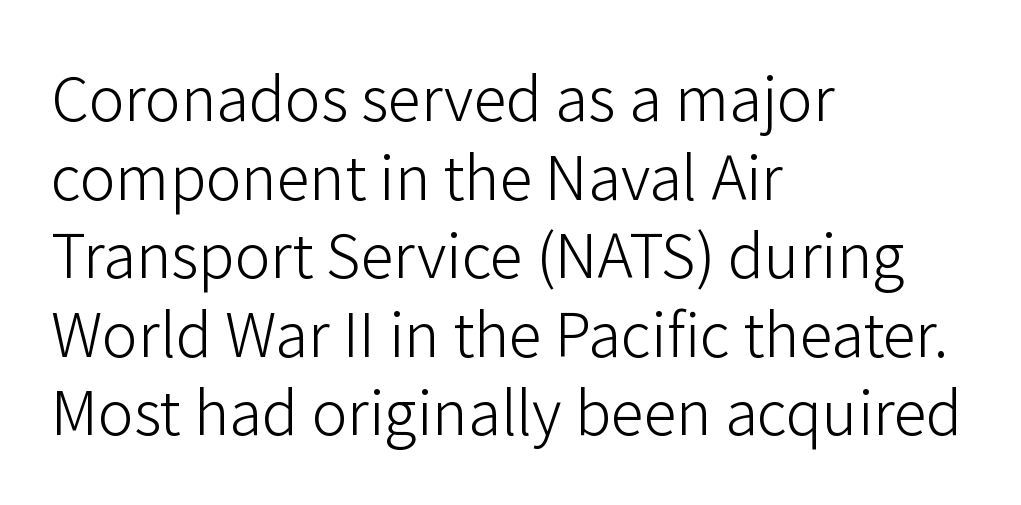
The rendering uses natural spacing where letterforms have individual widths. The strip under each line holds only bare page. Vertical spacing — default. Compared with typical body copy, the letter spacing here is the same. Visually the block forms a straight wall on the left and a jagged coastline on the right.
